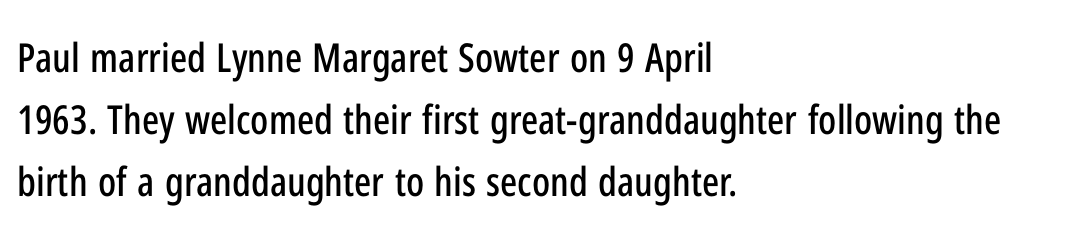
The image shows 40 px condensed sans-serif type, upright; set left-aligned, normal line spacing (1.55x), normal letter spacing, not underlined; low stroke contrast and a medium x-height.
